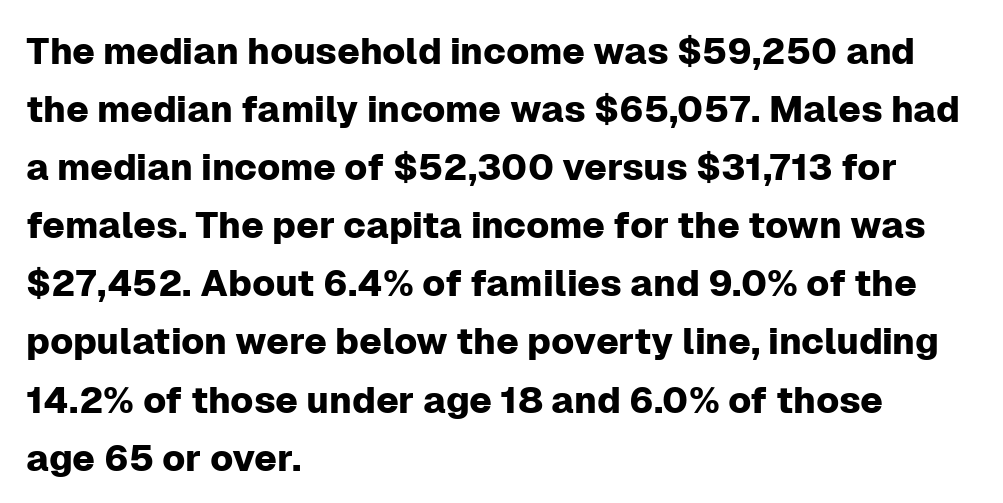
Students, observe: this is what conventionally led text looks like. Regarding serifs, this sample does without them. Each line starts at the same left margin while the right side varies. Just letters on the line, the space beneath them empty.
